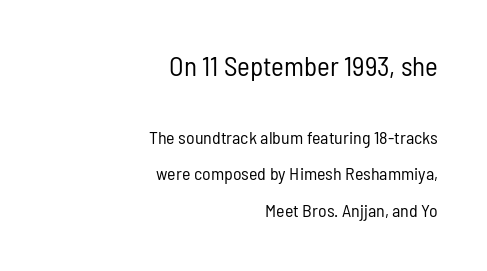
{"italic": "no", "bold": "no", "underline": "no", "align": "right", "line_spacing": "loose", "line_spacing_ratio": 2.04, "letter_spacing": "normal", "letter_spacing_em": 0.0, "larger_block": "first", "size_ratio": 1.5, "glyph_px": 27}
